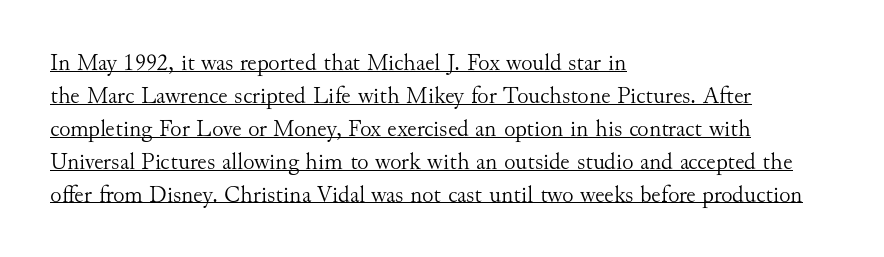
Q: Is the text bold? A: No.
Q: Is the text italic (slanted)? A: No, it is upright.
Q: Is the text underlined? A: Yes.
Q: How is the paragraph aligned? A: Left-aligned.
Q: Is the spacing between letters normal or unusually wide? A: Normal.
Q: Is the spacing between lines tight, normal or loose? A: Normal.
